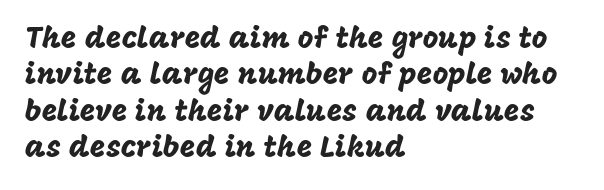
{"serif": "no", "width": "normal", "stroke_contrast": "low", "x_height": "large", "monospaced": "no", "underline": "no", "align": "left", "line_spacing_ratio": 1.21, "letter_spacing": "normal", "letter_spacing_em": 0.0, "glyph_px": 30}
